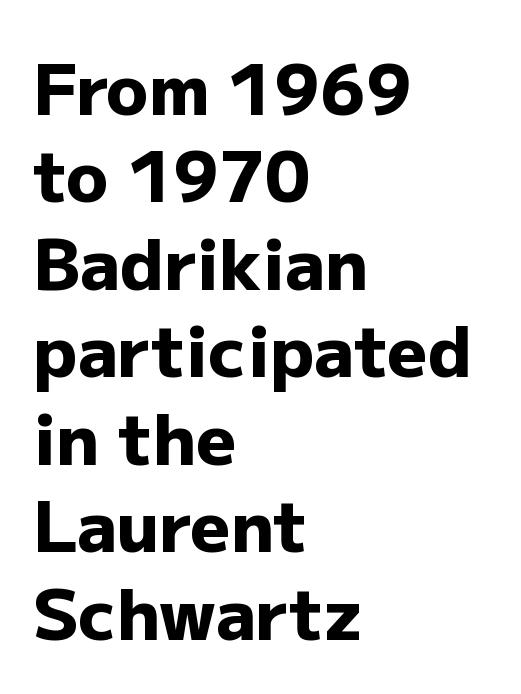
{"serif": "no", "italic": "no", "bold": "yes", "weight": "heavy", "width": "normal", "stroke_contrast": "low", "x_height": "medium", "monospaced": "no", "underline": "no", "align": "left", "line_spacing": "normal", "line_spacing_ratio": 1.25, "letter_spacing": "normal", "letter_spacing_em": 0.0, "glyph_px": 70}
